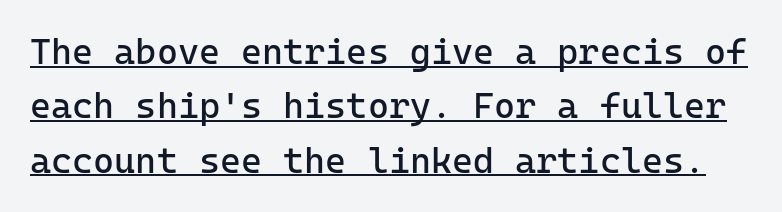
There is no visible air inserted between adjacent glyphs. You could count columns in this text — the font is strictly monospaced. I'd call this a sans setting — the letters go barefoot. The letters look calm and open, with moderate or lighter stems. The typography opts for an upright posture over an oblique one.
